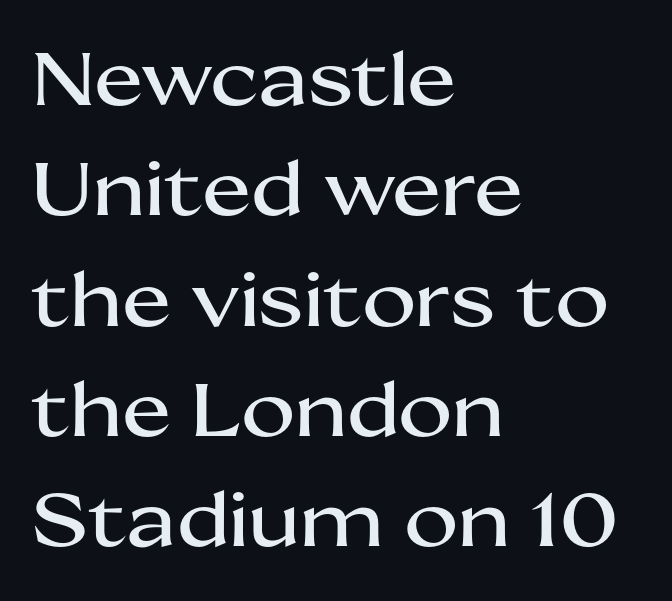
{"italic": "no", "width": "wide", "stroke_contrast": "medium", "x_height": "medium", "monospaced": "no", "underline": "no", "align": "left", "line_spacing": "normal", "line_spacing_ratio": 1.49, "letter_spacing": "normal", "letter_spacing_em": 0.0, "glyph_px": 74}
